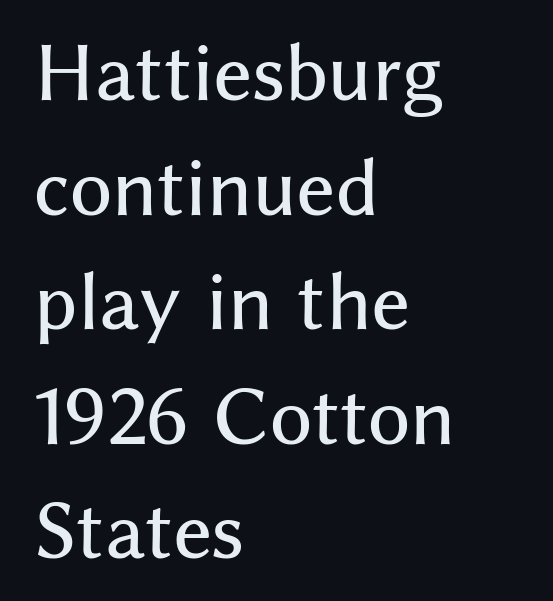
Q: Is the text italic (slanted)? A: No, it is upright.
Q: Is the typeface a serif or a sans-serif typeface? A: Sans-serif.
Q: Is the text underlined? A: No.
Q: How is the paragraph aligned? A: Left-aligned.
Q: Is the spacing between letters normal or unusually wide? A: Normal.
Q: Is the spacing between lines tight, normal or loose? A: Normal.
Q: Width (condensed, normal, or wide)? A: Normal.
Q: Stroke contrast? A: Medium.
Q: x-height? A: Medium.
Q: Monospaced? A: No.
